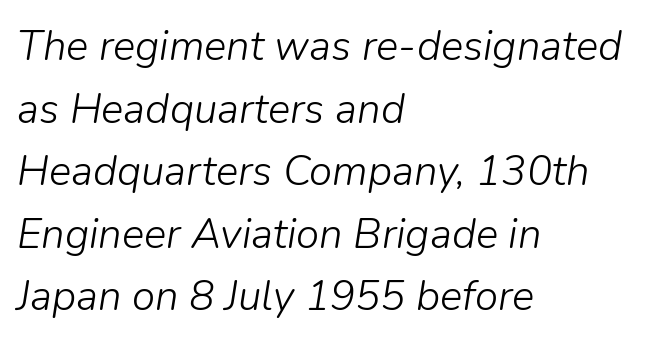
Q: Is the text bold? A: No.
Q: Is the text italic (slanted)? A: Yes, it leans right by about 9 degrees.
Q: Is the text underlined? A: No.
Q: How is the paragraph aligned? A: Left-aligned.
Q: Is the spacing between letters normal or unusually wide? A: Normal.
Q: Is the spacing between lines tight, normal or loose? A: Normal.
Q: Width (condensed, normal, or wide)? A: Normal.
Q: Stroke contrast? A: Low.
Q: x-height? A: Medium.
Q: Monospaced? A: No.
